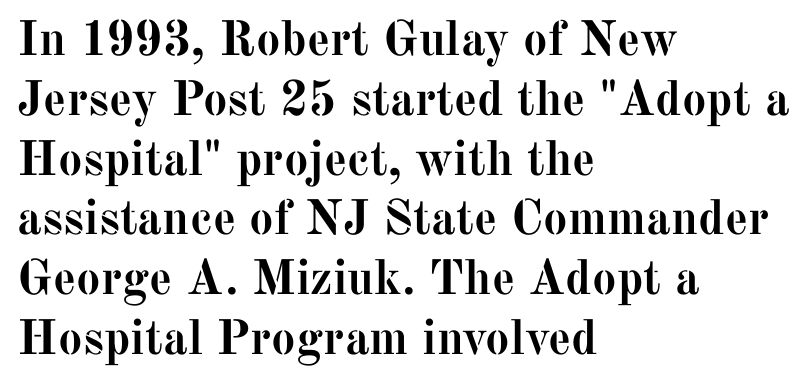
{"serif": "yes", "italic": "no", "bold": "yes", "weight": "semibold", "width": "normal", "stroke_contrast": "medium", "x_height": "medium", "monospaced": "no", "underline": "no", "align": "left", "line_spacing_ratio": 1.22, "letter_spacing": "normal", "letter_spacing_em": 0.0, "glyph_px": 49}
